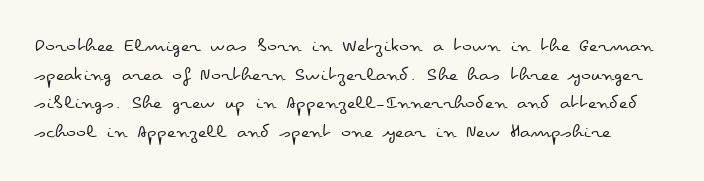
{"italic": "no", "bold": "no", "underline": "no", "line_spacing": "normal", "line_spacing_ratio": 1.36, "letter_spacing": "normal", "letter_spacing_em": 0.0, "glyph_px": 21}
